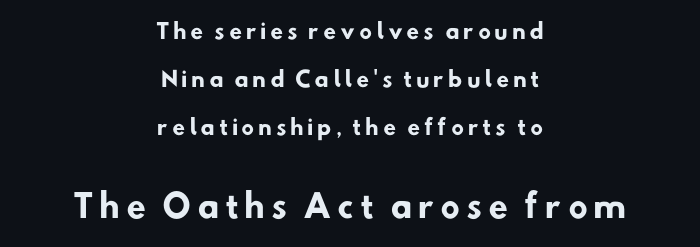
The typesetter chose a symmetrical, centered arrangement here. Every letter is thick-stroked: bold, no question. A typesetter would call this proportional, since set widths differ per character. Is this a sans? Yes — the strokes have no serifs. Between these two stacked blocks, the lower one wins on size.
